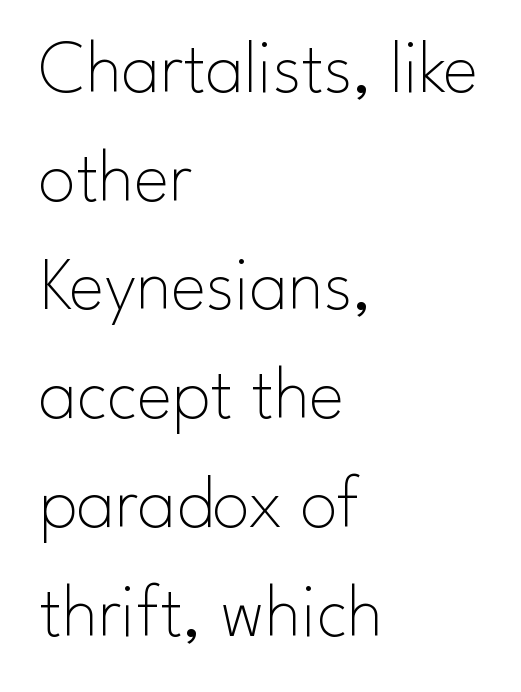
Q: Is the text bold? A: No.
Q: Is the text italic (slanted)? A: No, it is upright.
Q: Is the typeface a serif or a sans-serif typeface? A: Sans-serif.
Q: Is the text underlined? A: No.
Q: How is the paragraph aligned? A: Left-aligned.
Q: Is the spacing between letters normal or unusually wide? A: Normal.
Q: Is the spacing between lines tight, normal or loose? A: Normal.
Q: Width (condensed, normal, or wide)? A: Normal.
Q: Stroke contrast? A: Low.
Q: x-height? A: Small.
Q: Monospaced? A: No.
